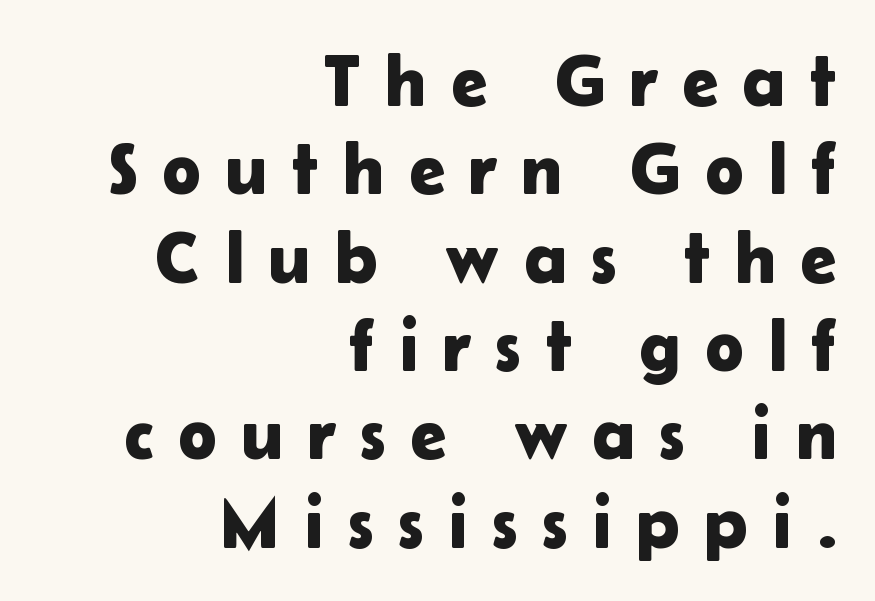
{"serif": "no", "italic": "no", "width": "normal", "stroke_contrast": "low", "x_height": "medium", "monospaced": "no", "underline": "no", "align": "right", "line_spacing_ratio": 1.21, "letter_spacing": "wide", "letter_spacing_em": 0.33, "glyph_px": 73}
